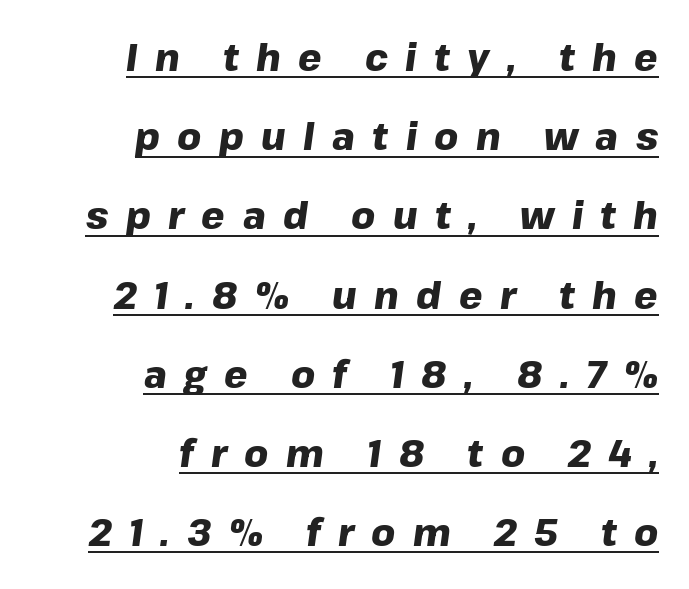
{"italic": "yes", "lean": "right", "slant_degrees": 8, "bold": "yes", "weight": "heavy", "width": "normal", "stroke_contrast": "low", "x_height": "medium", "monospaced": "no", "underline": "yes", "align": "right", "line_spacing": "loose", "line_spacing_ratio": 2.14, "letter_spacing": "wide", "letter_spacing_em": 0.47, "glyph_px": 37}
